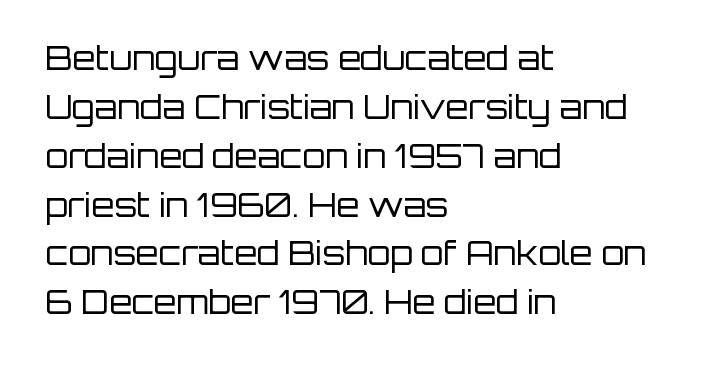
The image shows 33 px regular-weight sans-serif type, upright; set left-aligned, normal line spacing (1.48x), normal letter spacing, not underlined; low stroke contrast and a large x-height.
